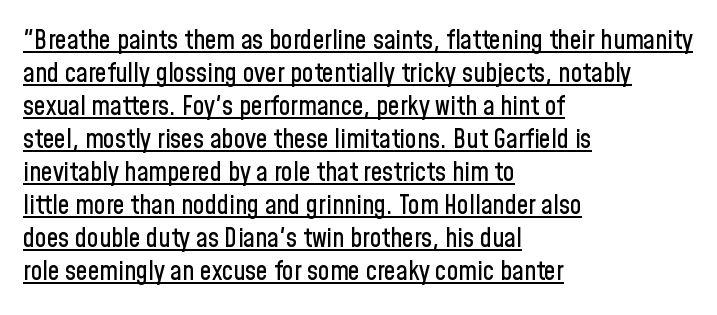
Underlined type. The rendering uses a moderate line-height, typical for paragraphs. A typesetter would call this zero additional tracking. No italicization has been applied; the sample stays upright. The passage is arranged the way most books set body copy — flush left.
